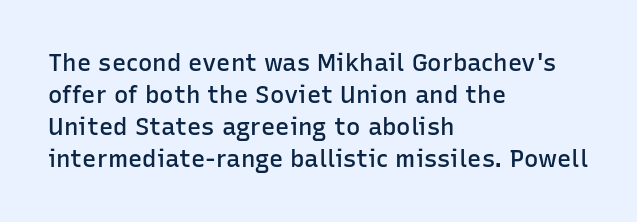
Q: Is the text bold? A: Semi-bold.
Q: Is the text italic (slanted)? A: No, it is upright.
Q: Is the text underlined? A: No.
Q: How is the paragraph aligned? A: Left-aligned.
Q: Is the spacing between letters normal or unusually wide? A: Normal.
Q: Is the spacing between lines tight, normal or loose? A: Normal.
